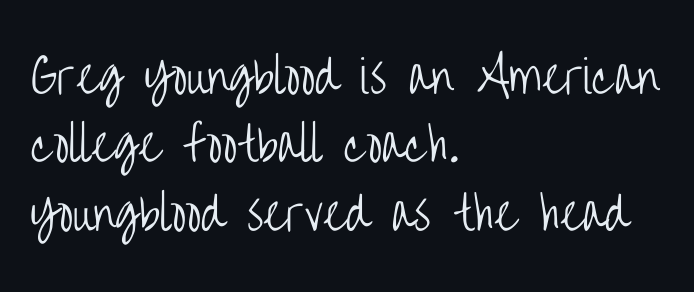
Check where the strokes stop: nothing finishes them off — pure sans. The face looks like a standard text weight, possibly lighter. Students, observe: this is what conventionally led text looks like. This is the regular roman posture of the typeface. The rendering uses natural spacing where letterforms have individual widths. The words here are not underlined.
